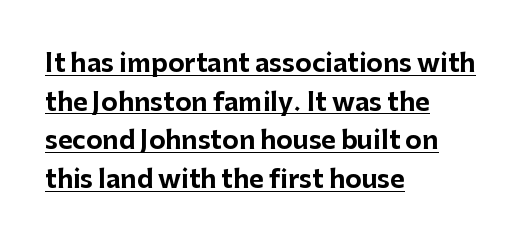
{"italic": "no", "bold": "yes", "underline": "yes", "align": "left", "line_spacing": "normal", "line_spacing_ratio": 1.55, "letter_spacing": "normal", "letter_spacing_em": 0.0, "glyph_px": 25}
